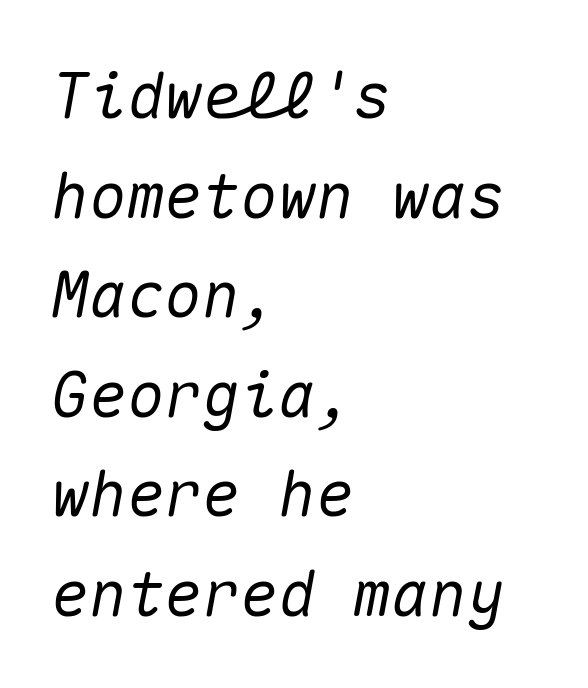
Each line starts at the same left margin while the right side varies. The line texture is even and compact thanks to regular tracking. Unmarked baselines from the first word to the last. The whole block is typeset with a tilt. Note the uniform advance width — an 'i' takes as much space as an 'm'.
